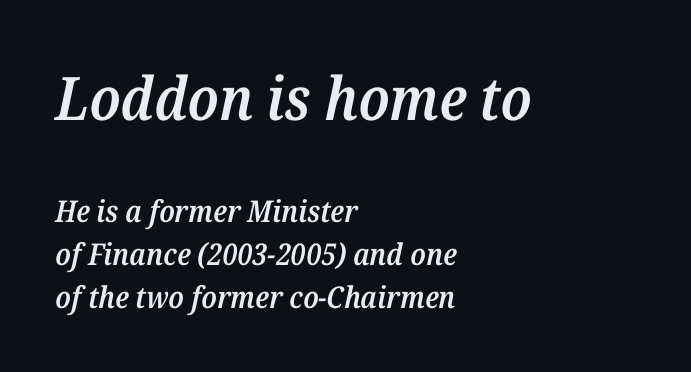
The image shows 60 px semibold serif type, italic (leaning right); set left-aligned, normal line spacing (1.43x), normal letter spacing, not underlined; the first (top) block is 2.0x larger; medium stroke contrast and a medium x-height.
